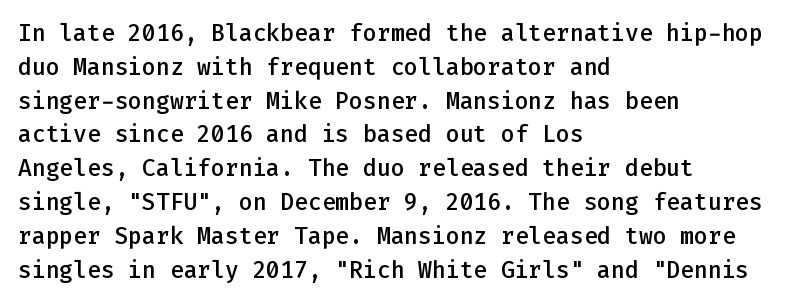
Upright lettering throughout. Reading down the block, your eye returns to a fixed left position each line. Strokes here are thickened, but only to semibold level. Evenly set lines give the paragraph a standard silhouette. Standard letterfit; no display-style spreading of the glyphs. Clear beneath every line of the passage.
